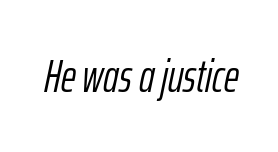
{"italic": "yes", "lean": "right", "slant_degrees": 12, "bold": "no", "weight": "light", "width": "condensed", "stroke_contrast": "low", "x_height": "medium", "monospaced": "no", "underline": "no", "letter_spacing": "normal", "letter_spacing_em": 0.0, "glyph_px": 46}
